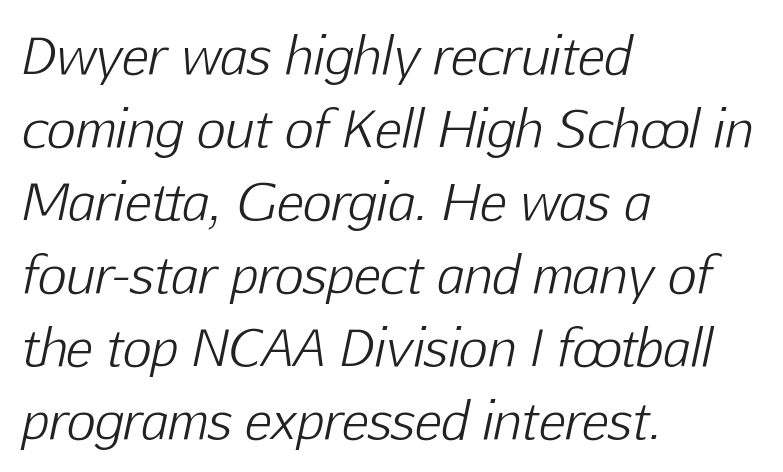
Q: Is the text bold? A: No.
Q: Is the text italic (slanted)? A: Yes, it leans right by about 12 degrees.
Q: Is the text underlined? A: No.
Q: How is the paragraph aligned? A: Left-aligned.
Q: Is the spacing between letters normal or unusually wide? A: Normal.
Q: Is the spacing between lines tight, normal or loose? A: Normal.
Q: Width (condensed, normal, or wide)? A: Normal.
Q: Stroke contrast? A: Low.
Q: x-height? A: Medium.
Q: Monospaced? A: No.
